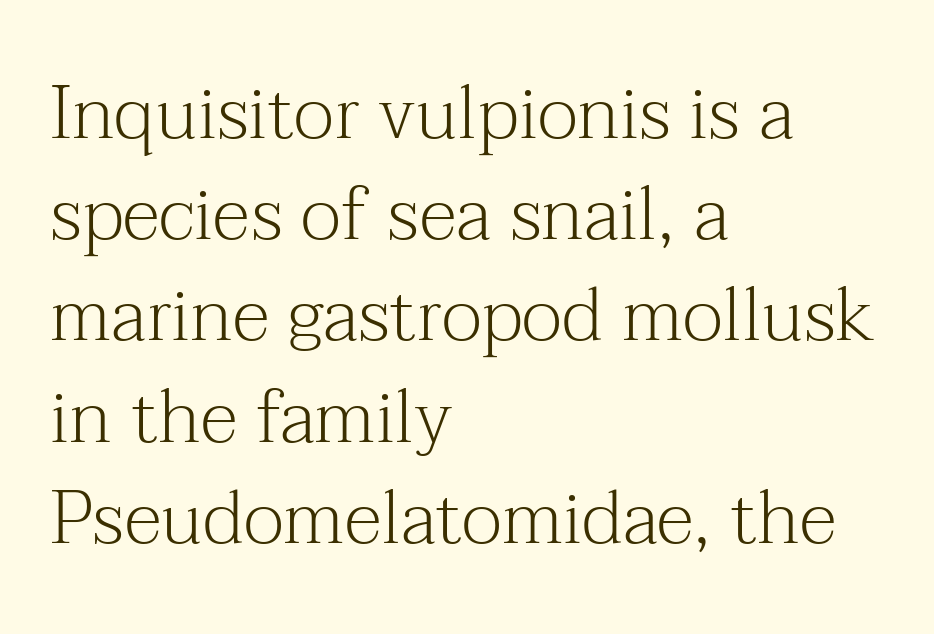
The image shows 75 px light serif type, upright; set left-aligned, normal line spacing (1.35x), normal letter spacing, not underlined; medium stroke contrast and a medium x-height.
